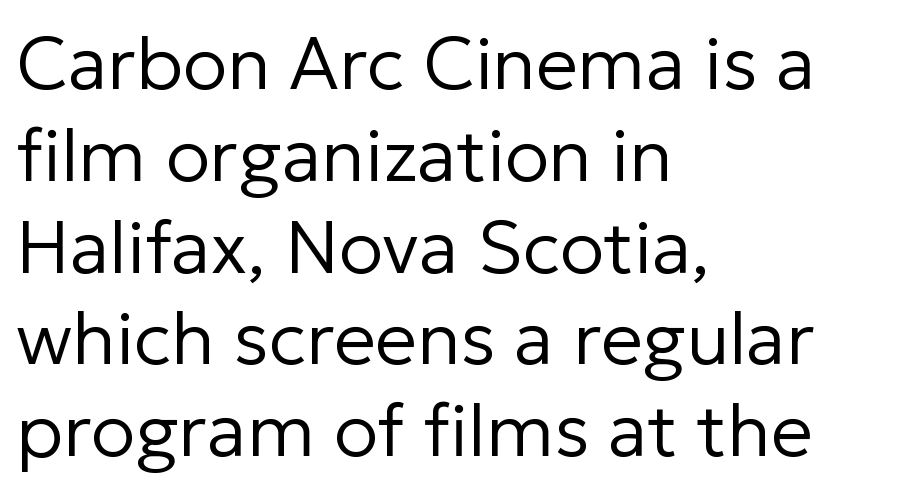
The image shows 74 px regular-weight sans-serif type, upright; set left-aligned, line spacing 1.24x, normal letter spacing, not underlined; low stroke contrast and a medium x-height.
